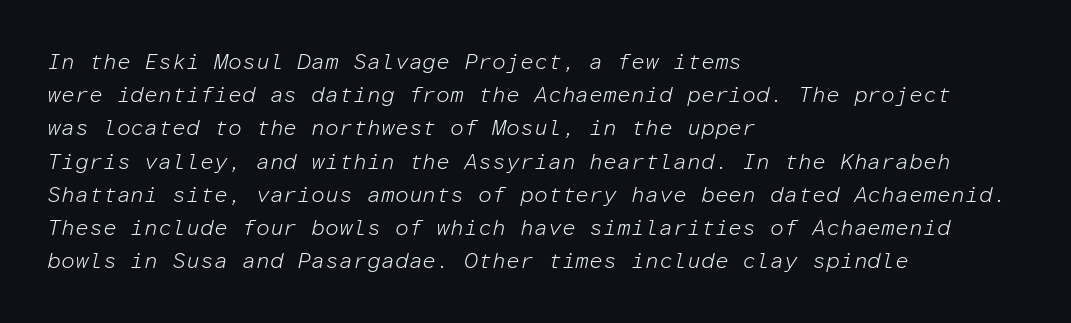
The image shows 22 px text type, italic (leaning right); set left-aligned, normal line spacing (1.51x), normal letter spacing, not underlined.
